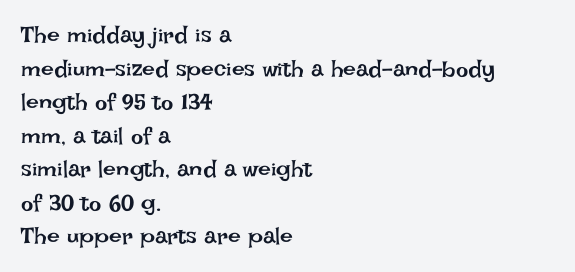
{"italic": "no", "bold": "no", "underline": "no", "align": "left", "line_spacing": "normal", "line_spacing_ratio": 1.46, "letter_spacing": "normal", "letter_spacing_em": 0.0, "glyph_px": 23}
